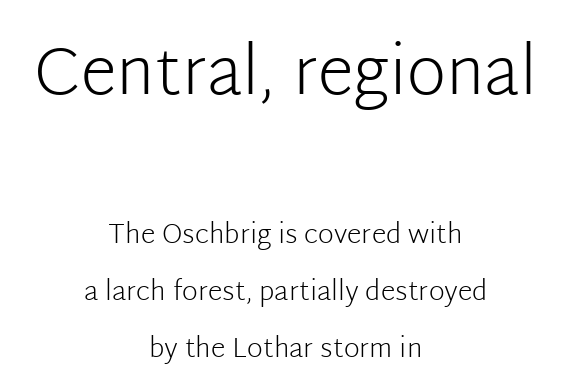
Typographically, this falls in the sans-serif category. Look at the glyph heights: the upper group is clearly the bigger setting. The font's upright variant was chosen for this text. These lines stand farther apart than default settings would place them.
